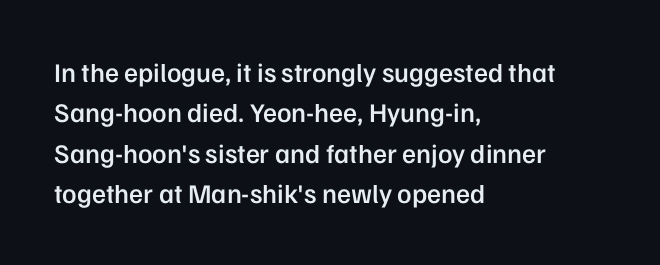
Glyph-to-glyph distance matches everyday printed text. Beneath every word, the page is bare. What's the leading like? Ordinary, nothing unusual. Typographic density is moderately raised because the face is semibold. Vertical strokes here are truly vertical.
